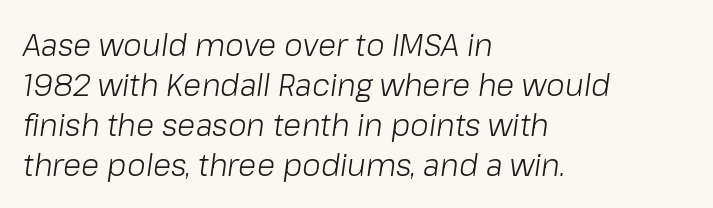
Q: Is the text bold? A: No.
Q: Is the text italic (slanted)? A: Yes, it leans right by about 8 degrees.
Q: Is the text underlined? A: No.
Q: How is the paragraph aligned? A: Left-aligned.
Q: Is the spacing between letters normal or unusually wide? A: Normal.
Q: Is the spacing between lines tight, normal or loose? A: Normal.
Q: Width (condensed, normal, or wide)? A: Normal.
Q: Stroke contrast? A: Low.
Q: x-height? A: Medium.
Q: Monospaced? A: No.
